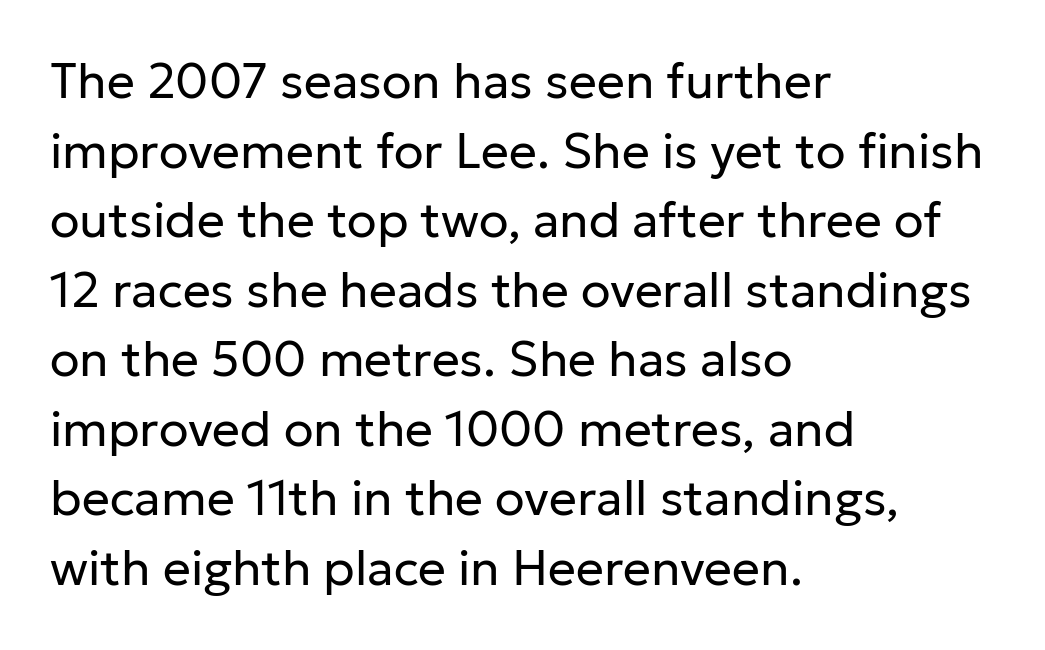
{"serif": "no", "italic": "no", "bold": "no", "weight": "regular", "width": "normal", "stroke_contrast": "low", "x_height": "medium", "monospaced": "no", "underline": "no", "align": "left", "line_spacing": "normal", "line_spacing_ratio": 1.42, "letter_spacing": "normal", "letter_spacing_em": 0.0, "glyph_px": 49}
